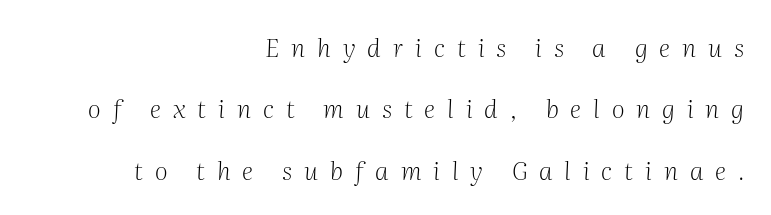
The face used here has a pronounced slope to its letters. Clear beneath every line of the passage. The compositor pushed each line to the right boundary. You could only call the tracking loose — the letters float apart. The designer dialed line spacing up above the default. The passage shown is not bold in any degree.
